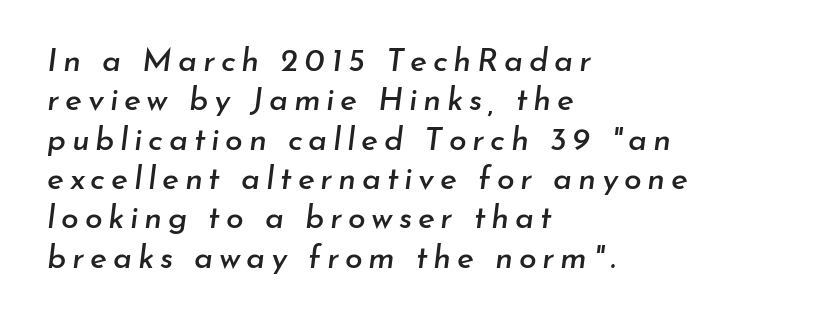
Q: Is the text italic (slanted)? A: Yes, it leans right by about 7 degrees.
Q: Is the text underlined? A: No.
Q: How is the paragraph aligned? A: Left-aligned.
Q: Width (condensed, normal, or wide)? A: Normal.
Q: Stroke contrast? A: Low.
Q: x-height? A: Small.
Q: Monospaced? A: No.
